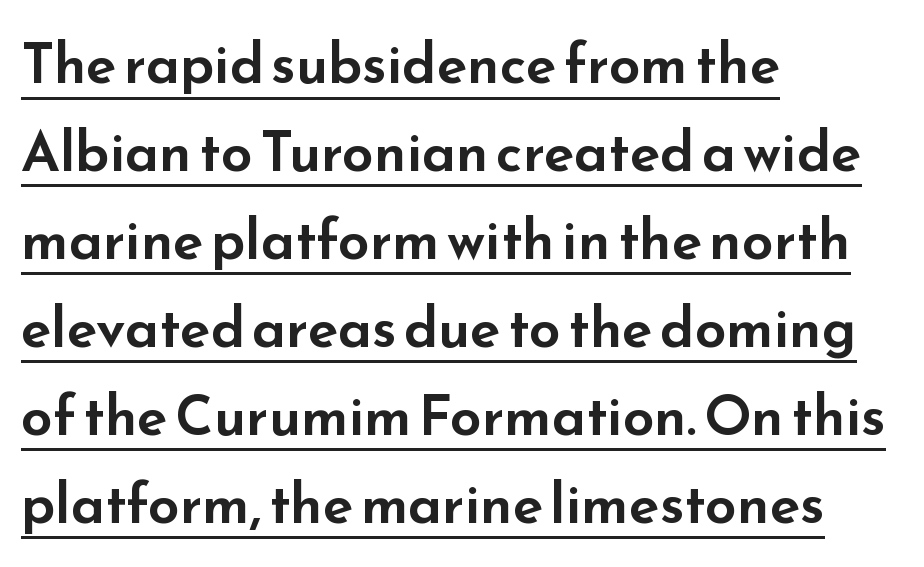
These lines are composed in type without serifs. Here the designer chose a conventional face with non-uniform glyph widths. A typesetter would call this zero additional tracking. Line spacing here is normal. This rendering uses left alignment, leaving the right contour irregular. The typesetter has applied underlining to the passage shown.
